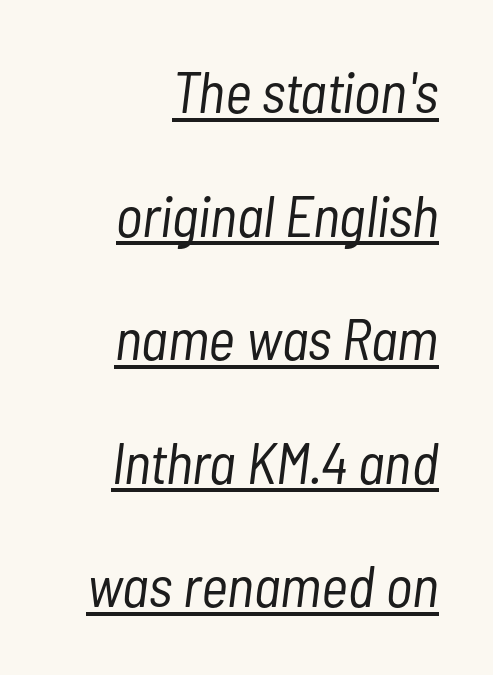
The image shows 58 px light, condensed type, italic (leaning right); set right-aligned, loose line spacing (2.13x), normal letter spacing, underlined; low stroke contrast and a medium x-height.
